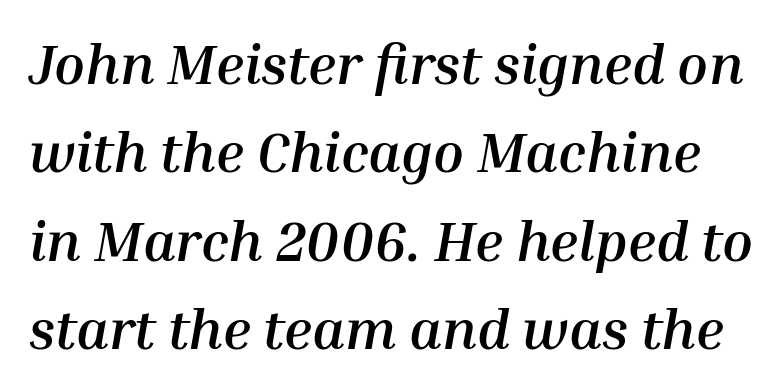
The strokes are fattened all the way to bold. There's an unmistakable incline to the writing here. Spacing between characters is what you'd get straight out of the box. The block of text has a typical density, with ordinary space between rows. A clean baseline with only descenders dipping below it. Proportional: the letters do not fall into vertical columns.
